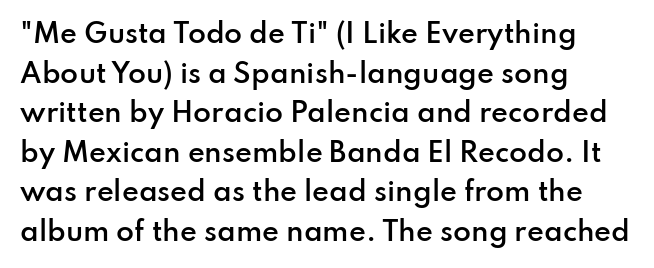
If you measured baseline to baseline, you'd find a middling distance. The typesetting leans somewhat heavy: a semibold. Which margin do the lines hug? The left one — the right edge is uneven. The font's upright variant was chosen for this text.
